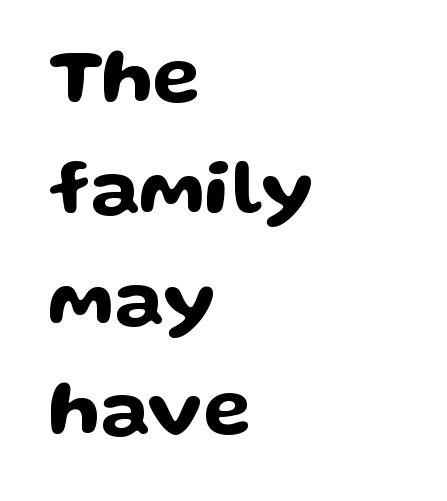
Q: Is the text italic (slanted)? A: No, it is upright.
Q: Is the typeface a serif or a sans-serif typeface? A: Sans-serif.
Q: Is the text underlined? A: No.
Q: How is the paragraph aligned? A: Left-aligned.
Q: Is the spacing between letters normal or unusually wide? A: Normal.
Q: Is the spacing between lines tight, normal or loose? A: Normal.
Q: Width (condensed, normal, or wide)? A: Wide.
Q: Stroke contrast? A: Low.
Q: x-height? A: Medium.
Q: Monospaced? A: No.
